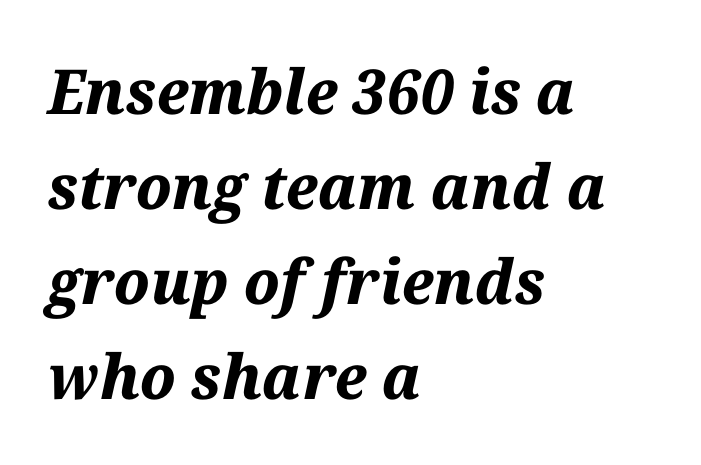
The image shows 62 px bold type, italic (leaning right); set left-aligned, normal line spacing (1.53x), normal letter spacing, not underlined; medium stroke contrast and a medium x-height.
